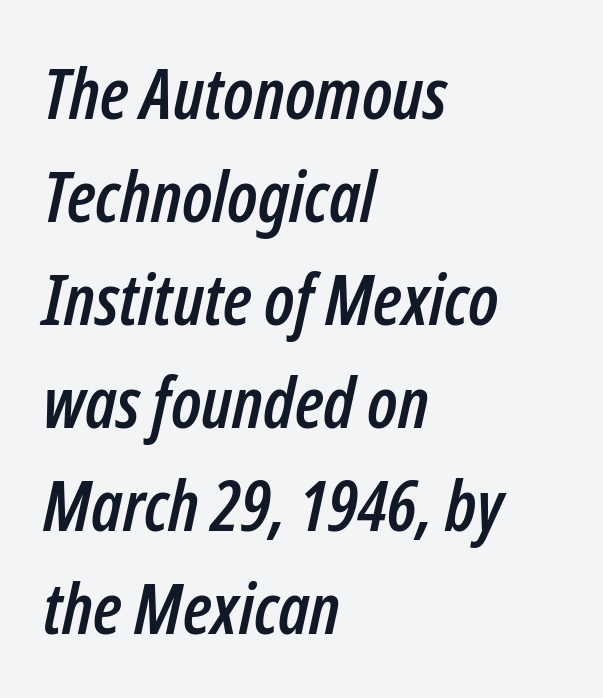
Would a proofreader flag this as italicized? Yes. A typesetter would call this zero additional tracking. How would I describe the line gaps? Plain and ordinary. A clean baseline with only descenders dipping below it. Here the designer chose a conventional face with non-uniform glyph widths. These lines stack with their left ends in a neat column.
